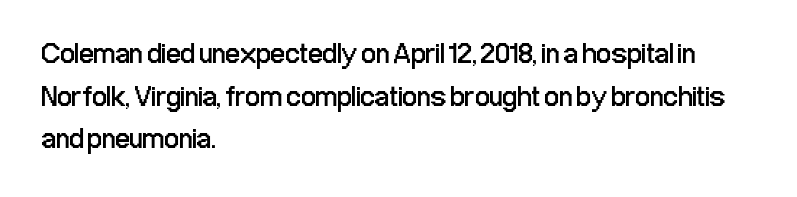
Nothing sits at the stroke ends, so this counts as sans-serif. Any mark beneath the type? The region is blank. Standard letterfit; no display-style spreading of the glyphs. No italicization has been applied; the sample stays upright. The ragged edge is on the right, which tells us the setting is flush left.
